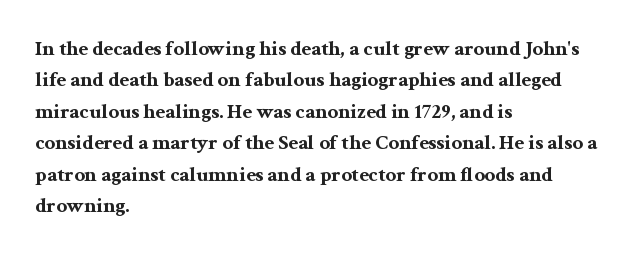
Q: Is the text bold? A: Yes.
Q: Is the text italic (slanted)? A: No, it is upright.
Q: Is the text underlined? A: No.
Q: How is the paragraph aligned? A: Left-aligned.
Q: Is the spacing between letters normal or unusually wide? A: Normal.
Q: Is the spacing between lines tight, normal or loose? A: Normal.
